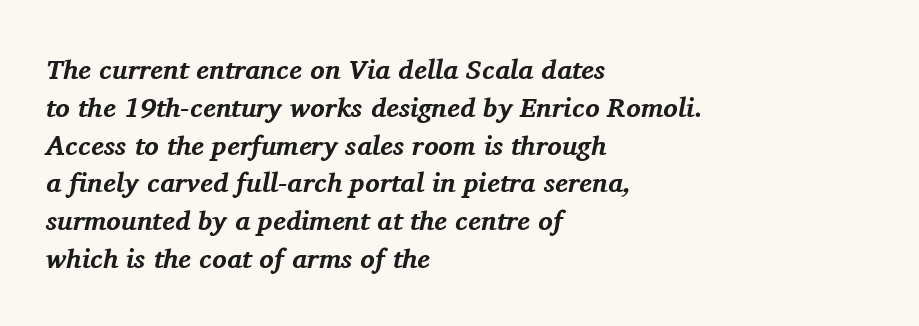
The image shows 27 px bold type, italic (leaning right); set left-aligned, normal line spacing (1.4x), normal letter spacing, not underlined.
